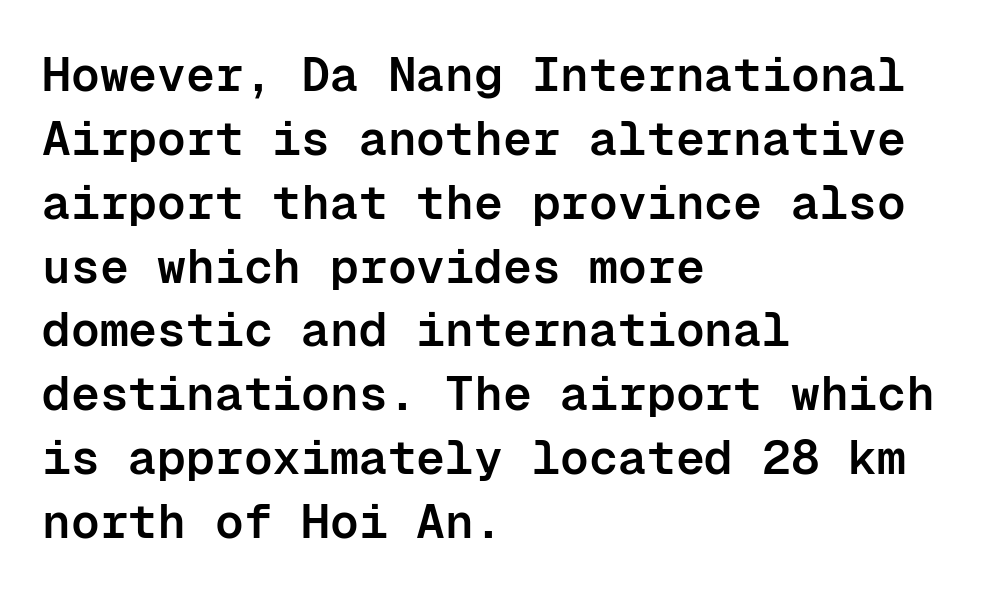
A roman cut, with each character standing at attention. Is the type bold? Partly — it's a semibold, heavier than regular but not fully bold. Glyph-to-glyph distance matches everyday printed text. The passage shown stacks its lines at a standard gap. Letters rest on an invisible, unmarked baseline. I'd call this a sans setting — the letters go barefoot.
